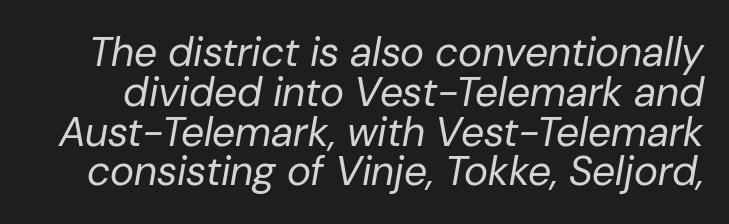
The image shows 41 px regular-weight type, italic (leaning right); set tight line spacing (0.97x), normal letter spacing, not underlined; low stroke contrast and a medium x-height.
